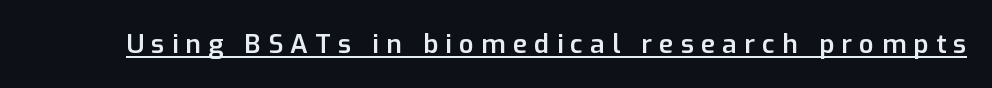
Students, this is semibold: more ink than regular, less than bold. Inter-character spacing is expanded well beyond the font's built-in metrics. Caption: lettering with a line underneath. Italic: no, the glyphs are upright roman.
